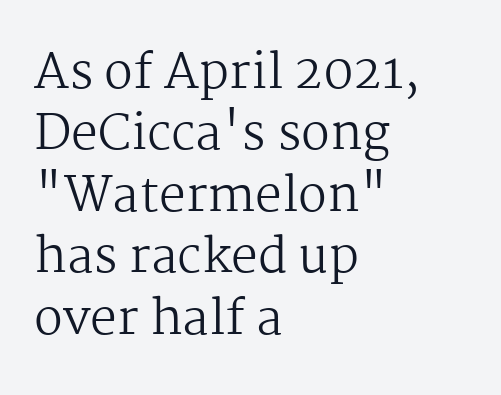
The image shows 48 px regular-weight serif type, upright; set left-aligned, normal line spacing (1.28x), normal letter spacing, not underlined; medium stroke contrast and a medium x-height.
